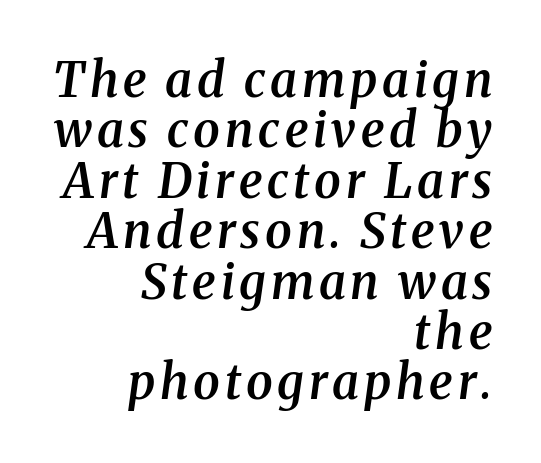
{"serif": "yes", "italic": "yes", "lean": "right", "slant_degrees": 8, "bold": "semi", "weight": "semibold", "width": "normal", "stroke_contrast": "medium", "x_height": "medium", "monospaced": "no", "underline": "no", "align": "right", "line_spacing": "tight", "line_spacing_ratio": 1.05, "glyph_px": 48}
